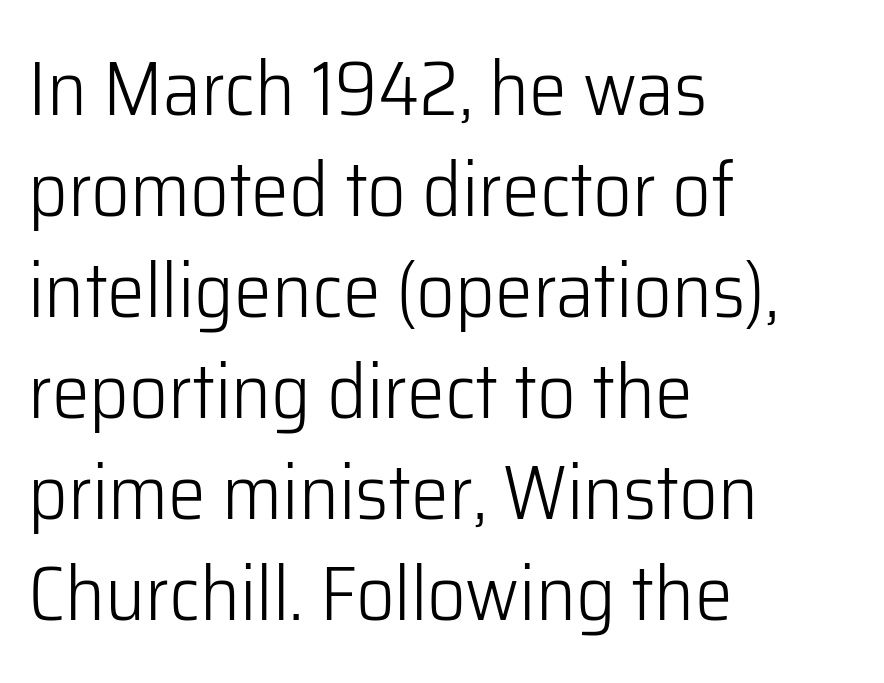
The image shows 76 px light sans-serif type, upright; set left-aligned, normal line spacing (1.33x), normal letter spacing, not underlined; low stroke contrast and a medium x-height.
